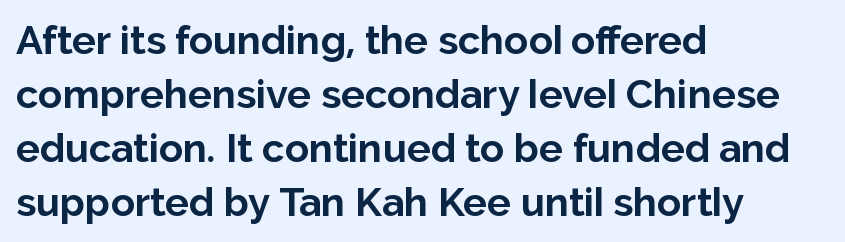
Q: Is the text bold? A: Yes.
Q: Is the text italic (slanted)? A: No, it is upright.
Q: Is the typeface a serif or a sans-serif typeface? A: Sans-serif.
Q: Is the text underlined? A: No.
Q: How is the paragraph aligned? A: Left-aligned.
Q: Is the spacing between letters normal or unusually wide? A: Normal.
Q: Is the spacing between lines tight, normal or loose? A: Normal.
Q: Width (condensed, normal, or wide)? A: Normal.
Q: Stroke contrast? A: Low.
Q: x-height? A: Medium.
Q: Monospaced? A: No.
